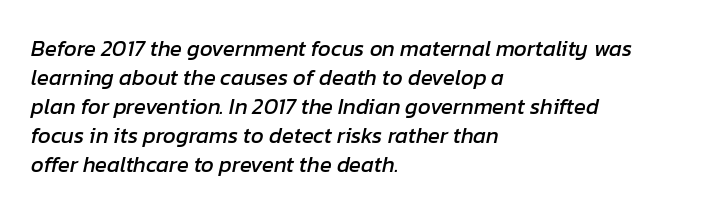
The image shows 22 px text type, italic (leaning right); set left-aligned, normal line spacing (1.32x), normal letter spacing, not underlined.
